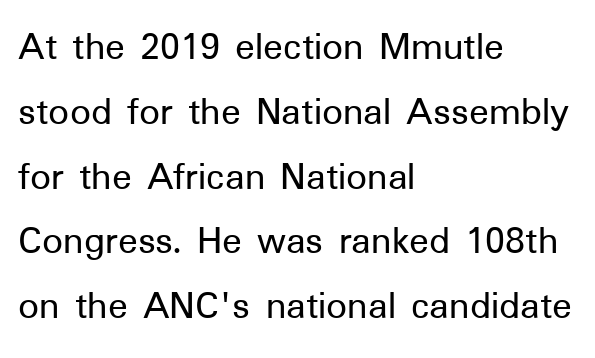
The image shows 41 px sans-serif type, upright; set left-aligned, normal line spacing (1.58x), normal letter spacing, not underlined; low stroke contrast and a medium x-height.
